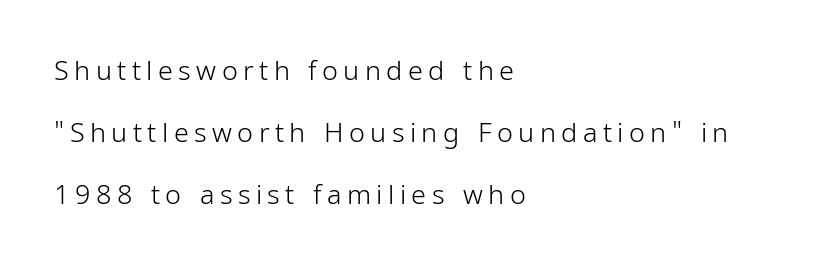
Q: Is the text bold? A: No.
Q: Is the text italic (slanted)? A: No, it is upright.
Q: Is the text underlined? A: No.
Q: How is the paragraph aligned? A: Left-aligned.
Q: Is the spacing between letters normal or unusually wide? A: Unusually wide.
Q: Is the spacing between lines tight, normal or loose? A: Loose.
